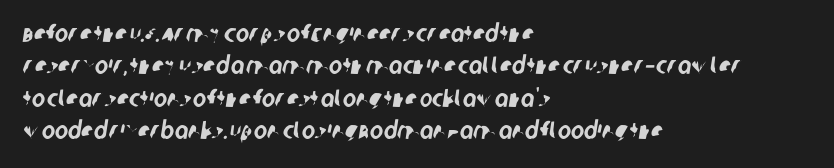
{"underline": "no", "align": "left", "line_spacing": "normal", "line_spacing_ratio": 1.3, "letter_spacing": "normal", "letter_spacing_em": 0.0, "glyph_px": 25}
